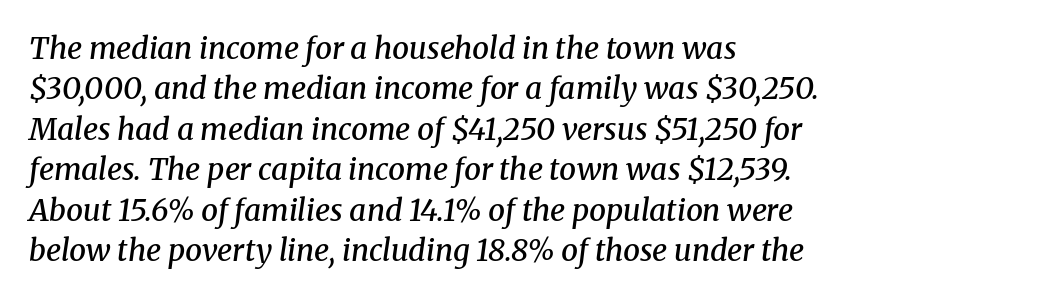
This sample uses plain, unmodified letter spacing. Rendered with sloped, italic letterforms. The characters display serif detailing at their extremities. The face used here is a semibold: visibly heavier than regular, lighter than bold. Varying glyph widths throughout — classic text-font behaviour. Beneath every word, the page is bare.
